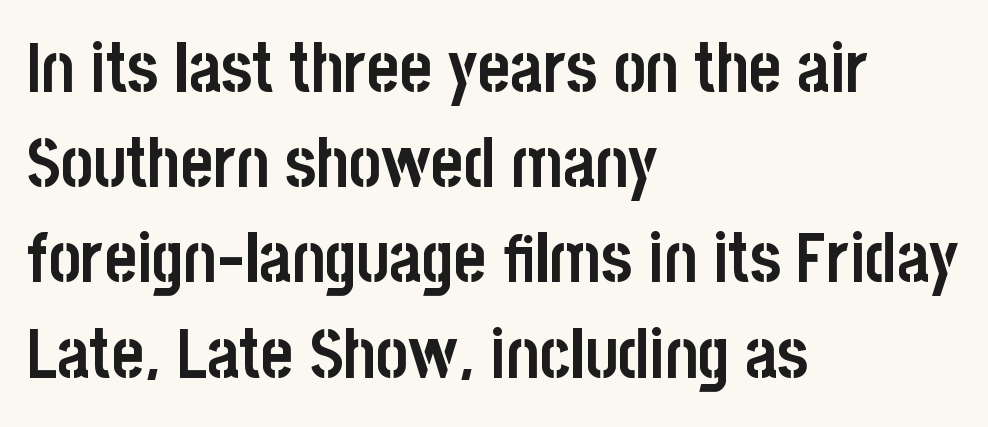
Characters follow at the spacing the type designer built in. Look at the bottom of the vertical strokes: they stop flat, with no serifs. These lines carry a lot of weight — the face is fully bold. Proportional: the letters do not fall into vertical columns.
